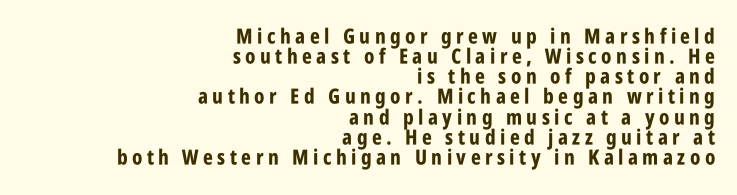
The image shows 21 px bold type, upright; set right-aligned, tight line spacing (0.96x), unusually wide letter spacing (+0.21 em), not underlined.
